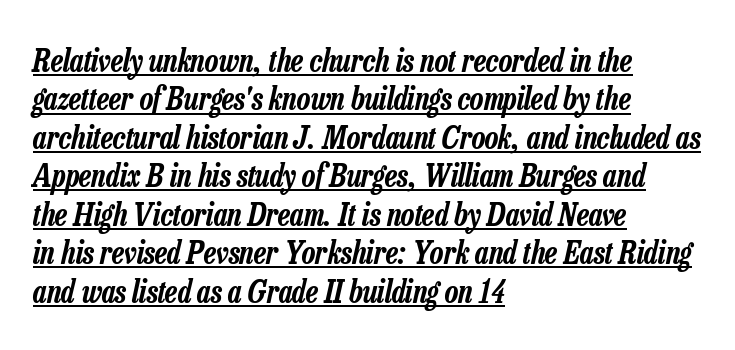
Horizontally, the lines are justified to the leading edge only. Students, note that the glyphs here touch the page at normal intervals. Yep, that's italic — everything's leaning. This sample has the flowing, uneven cadence of proportional lettering. Beneath each row of characters lies a ruled line.
